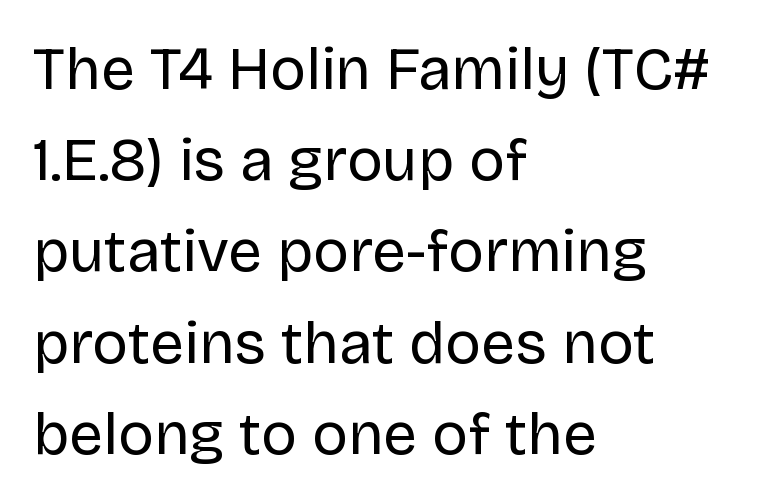
Stroke thickness stays within the range of a standard reading face or lighter. The type family on display is of the sans-serif kind. Caption: multi-line text, flush left, ragged right. A roman cut, with each character standing at attention. These lines are rendered in a variable-pitch font.
